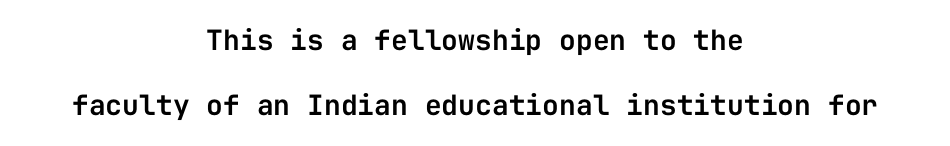
The image shows 28 px sans-serif type, upright, monospaced; set centered, loose line spacing (2.33x), normal letter spacing, not underlined; low stroke contrast and a medium x-height.
